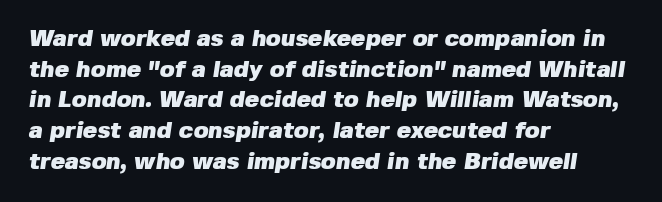
The image shows 24 px bold type; set left-aligned, normal line spacing (1.28x), normal letter spacing, not underlined.
